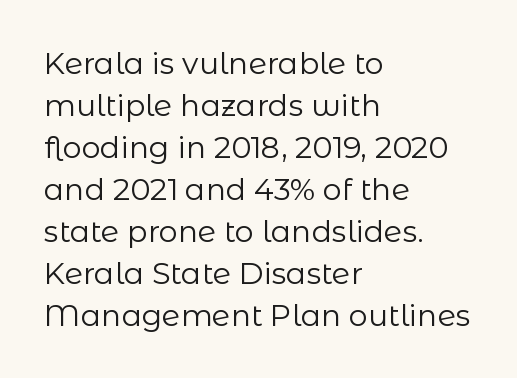
This rendering employs a face without finishing strokes, i.e., a sans-serif. Type without underlining. A typesetter would mark this as roman, not italic. Counters stay open thanks to moderate or lighter strokes. Is this a fixed-width face? No — the glyphs have proportional, varying widths.
